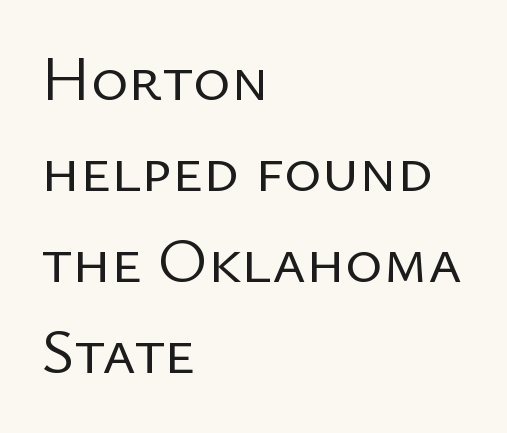
{"serif": "no", "italic": "no", "bold": "no", "weight": "regular", "width": "normal", "stroke_contrast": "low", "x_height": "medium", "monospaced": "no", "underline": "no", "align": "left", "line_spacing": "normal", "line_spacing_ratio": 1.42, "letter_spacing": "normal", "letter_spacing_em": 0.0, "glyph_px": 64}
